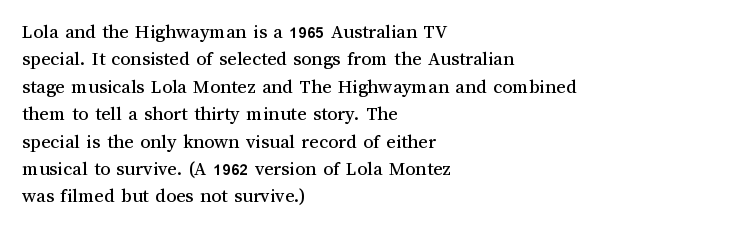
The image shows 20 px text type, upright; set left-aligned, normal line spacing (1.37x), normal letter spacing, not underlined.
